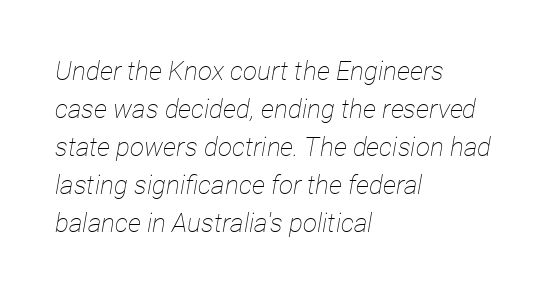
The area under the type is left untouched. The setting favours the left margin, as ordinary paragraphs usually do. Unbolded letterforms with no extra heft. The leading is moderate, giving the passage an even texture.
